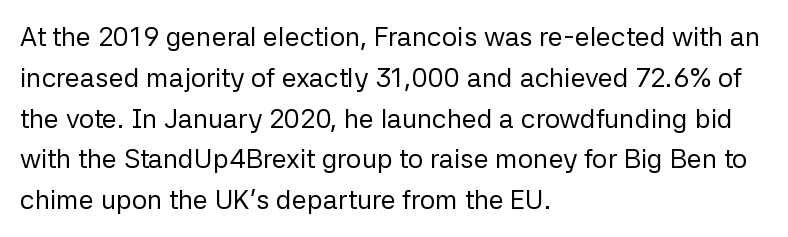
The image shows 27 px text type, upright; set left-aligned, normal line spacing (1.51x), normal letter spacing, not underlined.
